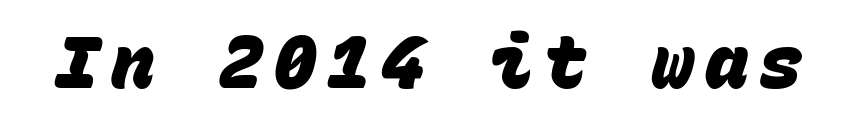
Monospaced: the letters line up in strict vertical columns. Pretty heavy lettering here — definitely bold. Stroke terminals: plain, sans-serif. Rule under the text: the space is simply empty.
